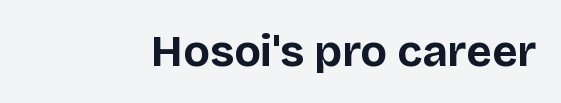
Does extra space separate the letters? No, they use regular spacing. A typesetter would label this face a sans. The words here are not underlined. Varying glyph widths throughout — classic text-font behaviour. Chunky letters — that's bold for sure.
